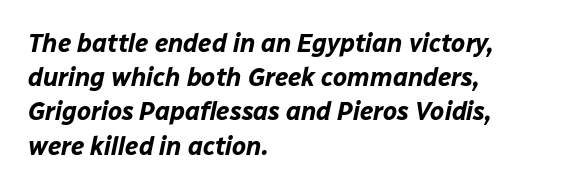
The image shows 25 px bold type, italic (leaning right); set left-aligned, normal line spacing (1.37x), normal letter spacing, not underlined.
